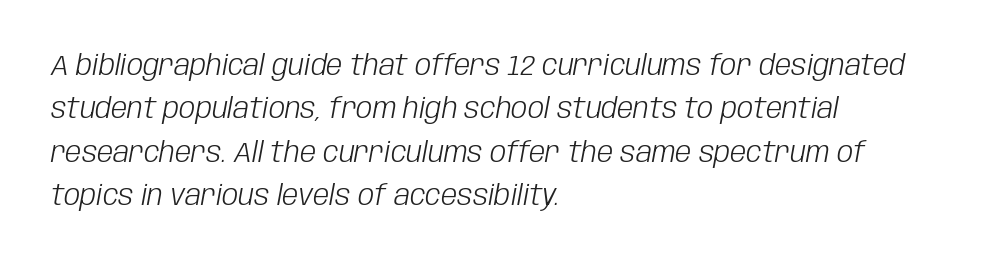
{"italic": "yes", "lean": "right", "slant_degrees": 10, "bold": "no", "weight": "light", "width": "condensed", "stroke_contrast": "low", "x_height": "large", "monospaced": "no", "underline": "no", "align": "left", "line_spacing": "normal", "line_spacing_ratio": 1.5, "letter_spacing": "normal", "letter_spacing_em": 0.0, "glyph_px": 29}
